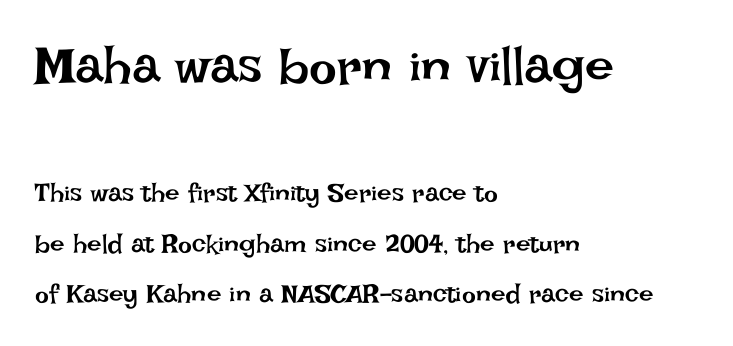
Every character sits straight up, as roman type does. What stands out about the letter spacing? Nothing — it is the standard amount. No word sits above an underline. The typesetting does not lean heavy: it is not bold. Think of a printed novel: that variable character pitch is what you see here.
